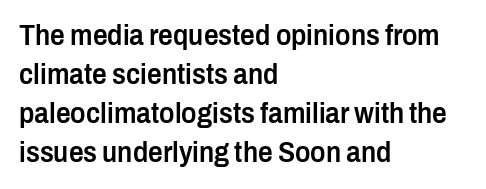
The image shows 29 px semibold, condensed sans-serif type, upright; set left-aligned, normal line spacing (1.35x), normal letter spacing, not underlined; low stroke contrast and a medium x-height.
